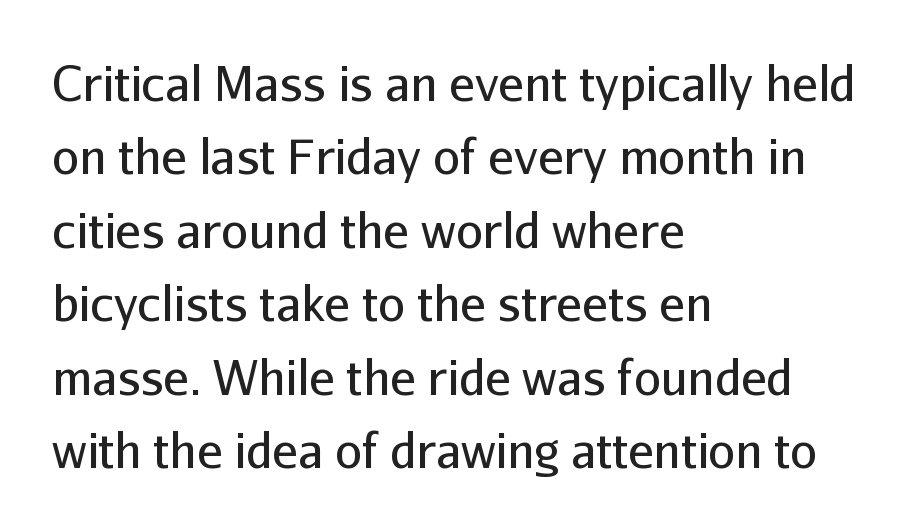
The image shows 48 px regular-weight sans-serif type, upright; set left-aligned, normal line spacing (1.53x), normal letter spacing, not underlined; low stroke contrast and a medium x-height.
